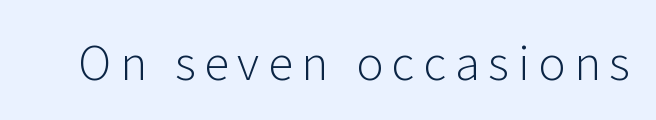
Q: Is the text bold? A: No.
Q: Is the text italic (slanted)? A: No, it is upright.
Q: Is the typeface a serif or a sans-serif typeface? A: Sans-serif.
Q: Is the text underlined? A: No.
Q: Width (condensed, normal, or wide)? A: Normal.
Q: Stroke contrast? A: Low.
Q: x-height? A: Medium.
Q: Monospaced? A: No.
